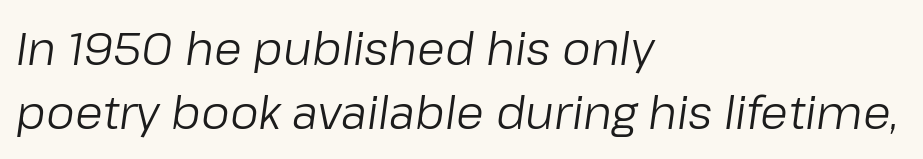
{"italic": "yes", "lean": "right", "slant_degrees": 8, "bold": "no", "weight": "regular", "width": "normal", "stroke_contrast": "low", "x_height": "medium", "monospaced": "no", "underline": "no", "align": "left", "line_spacing": "normal", "line_spacing_ratio": 1.43, "letter_spacing": "normal", "letter_spacing_em": 0.0, "glyph_px": 45}
